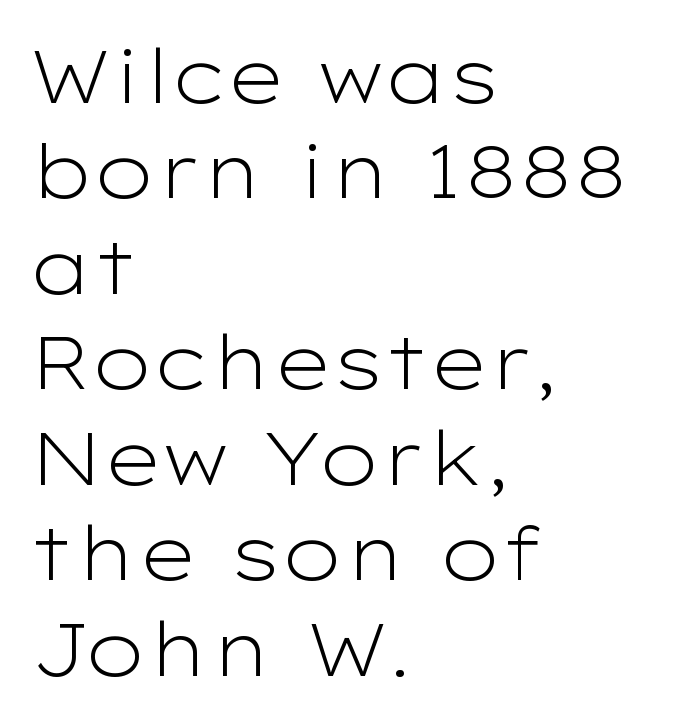
The image shows 74 px light, wide sans-serif type, upright; set left-aligned, normal line spacing (1.29x), normal letter spacing, not underlined; low stroke contrast and a medium x-height.
